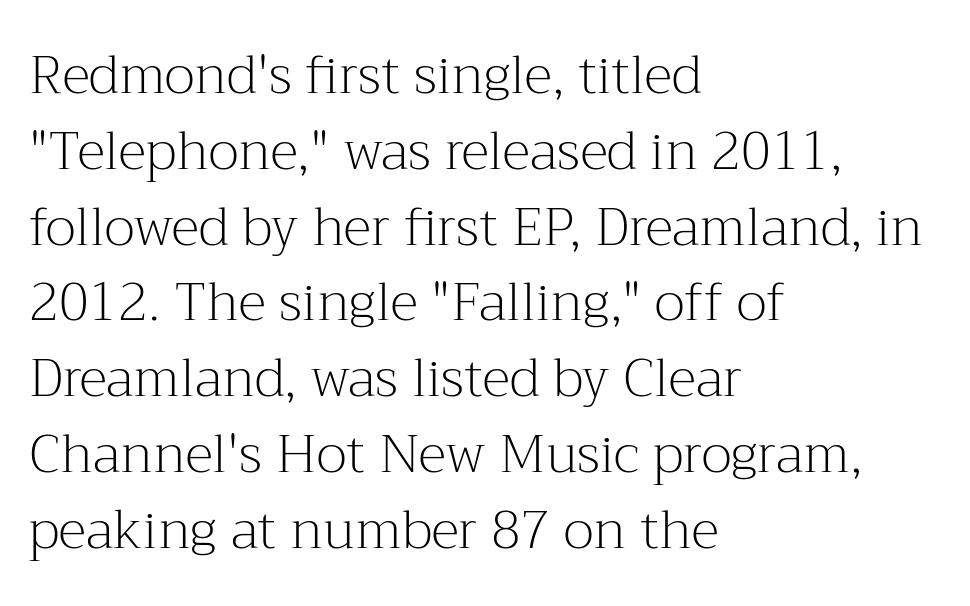
Q: Is the text bold? A: No.
Q: Is the text italic (slanted)? A: No, it is upright.
Q: Is the typeface a serif or a sans-serif typeface? A: Serif.
Q: Is the text underlined? A: No.
Q: How is the paragraph aligned? A: Left-aligned.
Q: Is the spacing between letters normal or unusually wide? A: Normal.
Q: Is the spacing between lines tight, normal or loose? A: Normal.
Q: Width (condensed, normal, or wide)? A: Normal.
Q: Stroke contrast? A: Medium.
Q: x-height? A: Medium.
Q: Monospaced? A: No.
